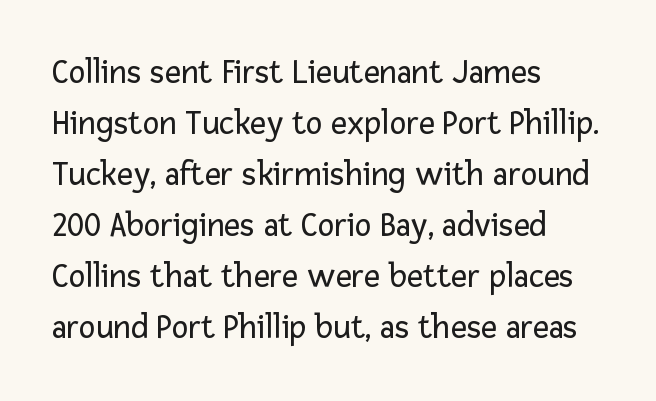
Q: Is the text bold? A: No.
Q: Is the text italic (slanted)? A: No, it is upright.
Q: Is the typeface a serif or a sans-serif typeface? A: Sans-serif.
Q: Is the text underlined? A: No.
Q: How is the paragraph aligned? A: Left-aligned.
Q: Is the spacing between letters normal or unusually wide? A: Normal.
Q: Is the spacing between lines tight, normal or loose? A: Normal.
Q: Width (condensed, normal, or wide)? A: Normal.
Q: Stroke contrast? A: Low.
Q: x-height? A: Medium.
Q: Monospaced? A: No.
